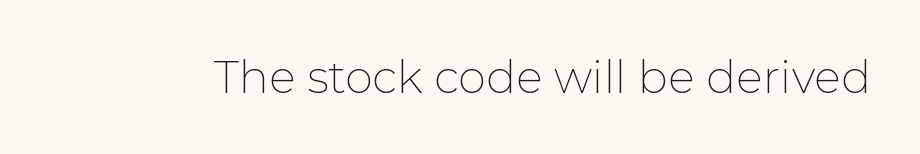
Q: Is the text bold? A: No.
Q: Is the text italic (slanted)? A: No, it is upright.
Q: Is the typeface a serif or a sans-serif typeface? A: Sans-serif.
Q: Is the text underlined? A: No.
Q: Is the spacing between letters normal or unusually wide? A: Normal.
Q: Width (condensed, normal, or wide)? A: Normal.
Q: Stroke contrast? A: Low.
Q: x-height? A: Medium.
Q: Monospaced? A: No.
